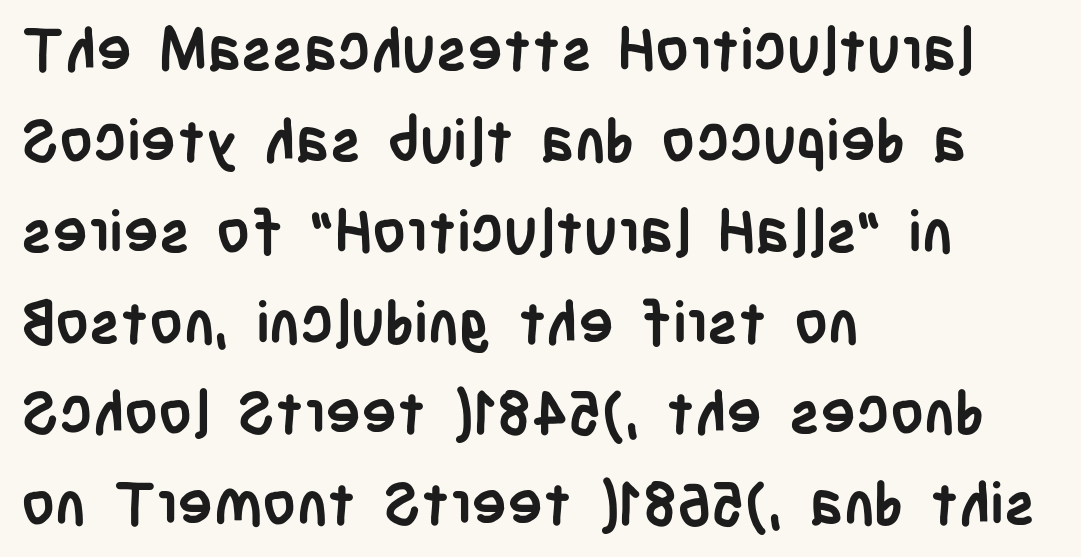
The image shows 59 px semibold, condensed sans-serif type, upright; set left-aligned, normal line spacing (1.54x), normal letter spacing, not underlined; low stroke contrast and a large x-height.
